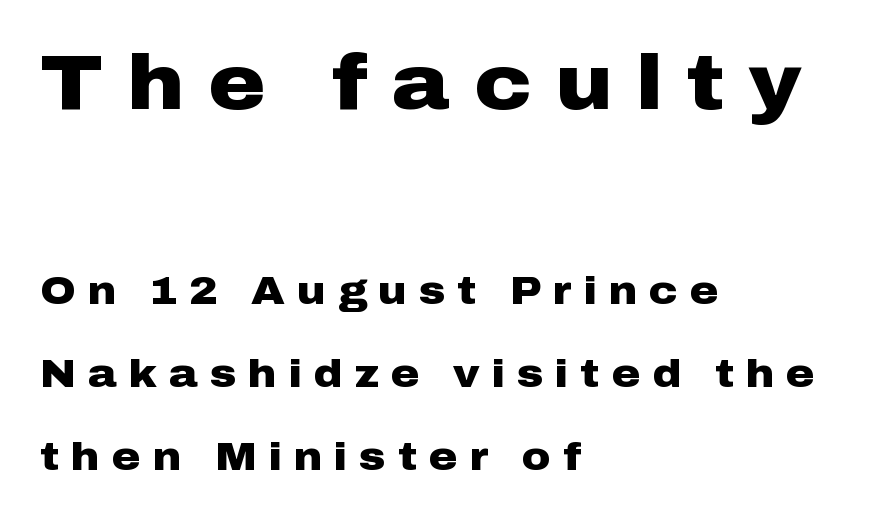
Q: Is the text bold? A: Yes.
Q: Is the text italic (slanted)? A: No, it is upright.
Q: Is the typeface a serif or a sans-serif typeface? A: Sans-serif.
Q: Is the text underlined? A: No.
Q: How is the paragraph aligned? A: Left-aligned.
Q: Is the spacing between letters normal or unusually wide? A: Unusually wide.
Q: Is the spacing between lines tight, normal or loose? A: Loose.
Q: Which block of text is set in a larger size, the first (top) or the second (bottom)? A: The first (top) one.
Q: Width (condensed, normal, or wide)? A: Wide.
Q: Stroke contrast? A: Low.
Q: x-height? A: Medium.
Q: Monospaced? A: No.
